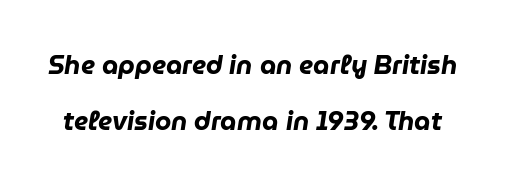
Q: Is the text bold? A: Yes.
Q: Is the text italic (slanted)? A: Yes, it leans right by about 9 degrees.
Q: Is the text underlined? A: No.
Q: Is the spacing between letters normal or unusually wide? A: Normal.
Q: Is the spacing between lines tight, normal or loose? A: Loose.
